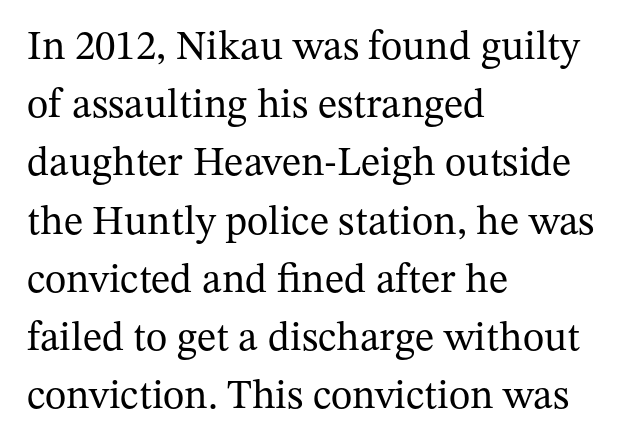
The image shows 41 px regular-weight serif type, upright; set left-aligned, normal line spacing (1.42x), normal letter spacing, not underlined; medium stroke contrast and a medium x-height.
